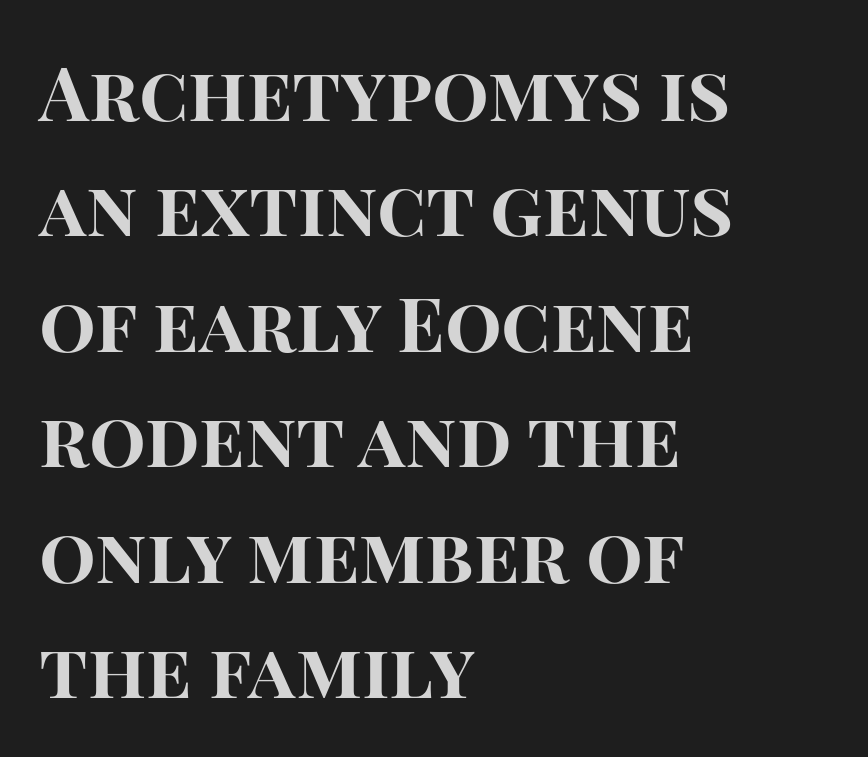
The lines sit at an ordinary, default distance from one another. Pretty heavy lettering here — definitely bold. Reading down the block, your eye returns to a fixed left position each line. A clean baseline with only descenders dipping below it. What kind of face is this? One without serifs — a sans.
